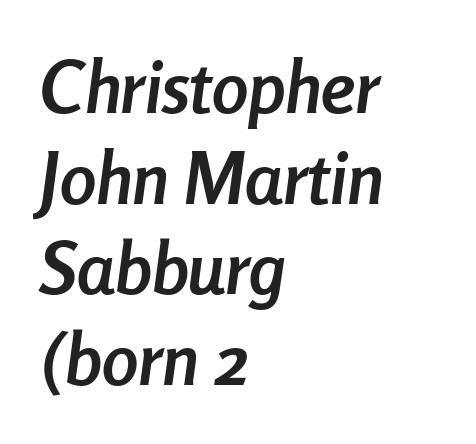
{"italic": "yes", "lean": "right", "slant_degrees": 8, "bold": "yes", "weight": "semibold", "width": "condensed", "stroke_contrast": "low", "x_height": "medium", "monospaced": "no", "underline": "no", "align": "left", "line_spacing_ratio": 1.24, "letter_spacing": "normal", "letter_spacing_em": 0.0, "glyph_px": 73}
